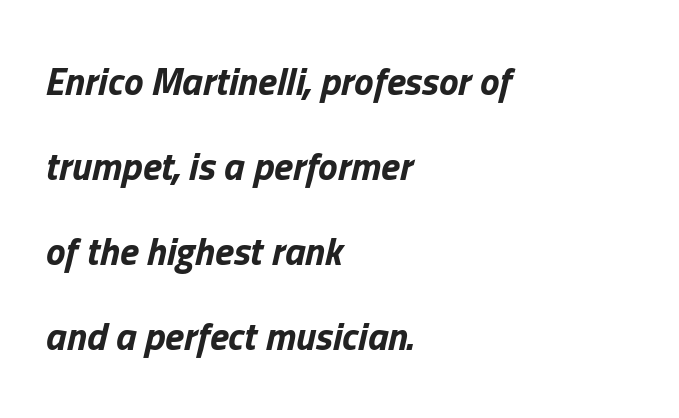
{"italic": "yes", "lean": "right", "slant_degrees": 13, "bold": "yes", "weight": "bold", "width": "normal", "stroke_contrast": "low", "x_height": "medium", "monospaced": "no", "underline": "no", "align": "left", "line_spacing": "loose", "line_spacing_ratio": 2.18, "letter_spacing": "normal", "letter_spacing_em": 0.0, "glyph_px": 39}
